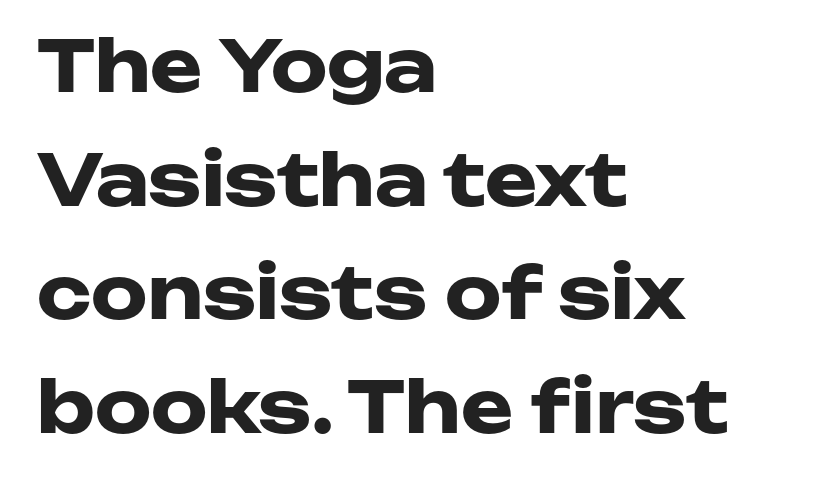
Q: Is the text bold? A: Yes.
Q: Is the text italic (slanted)? A: No, it is upright.
Q: Is the typeface a serif or a sans-serif typeface? A: Sans-serif.
Q: Is the text underlined? A: No.
Q: How is the paragraph aligned? A: Left-aligned.
Q: Is the spacing between letters normal or unusually wide? A: Normal.
Q: Is the spacing between lines tight, normal or loose? A: Normal.
Q: Width (condensed, normal, or wide)? A: Wide.
Q: Stroke contrast? A: Low.
Q: x-height? A: Medium.
Q: Monospaced? A: No.
